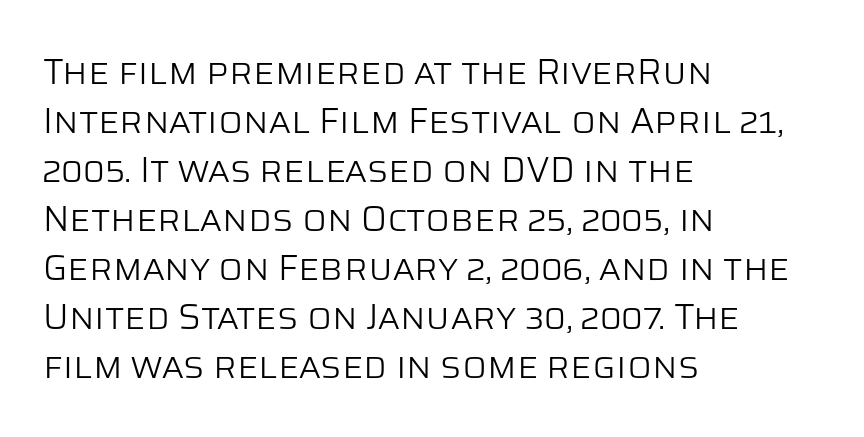
Q: Is the text bold? A: No.
Q: Is the text italic (slanted)? A: No, it is upright.
Q: Is the typeface a serif or a sans-serif typeface? A: Sans-serif.
Q: Is the text underlined? A: No.
Q: How is the paragraph aligned? A: Left-aligned.
Q: Is the spacing between letters normal or unusually wide? A: Normal.
Q: Is the spacing between lines tight, normal or loose? A: Normal.
Q: Width (condensed, normal, or wide)? A: Normal.
Q: Stroke contrast? A: Low.
Q: x-height? A: Large.
Q: Monospaced? A: No.
